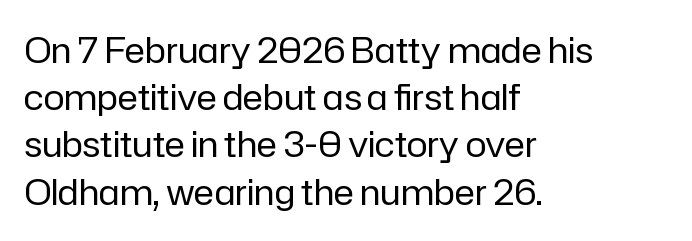
{"serif": "no", "italic": "no", "bold": "no", "weight": "regular", "width": "normal", "stroke_contrast": "low", "x_height": "medium", "monospaced": "no", "underline": "no", "align": "left", "line_spacing": "normal", "line_spacing_ratio": 1.35, "letter_spacing": "normal", "letter_spacing_em": 0.0, "glyph_px": 35}
